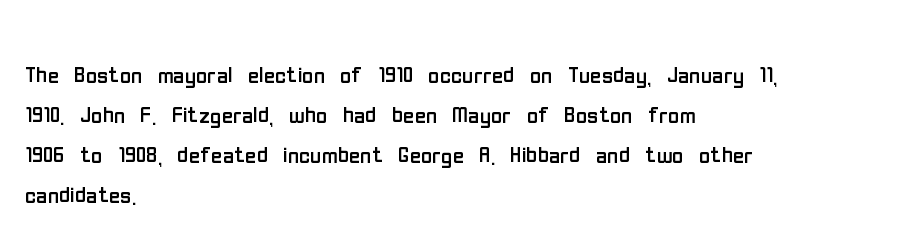
Q: Is the text bold? A: No.
Q: Is the text italic (slanted)? A: No, it is upright.
Q: Is the typeface a serif or a sans-serif typeface? A: Sans-serif.
Q: Is the text underlined? A: No.
Q: How is the paragraph aligned? A: Left-aligned.
Q: Is the spacing between letters normal or unusually wide? A: Normal.
Q: Is the spacing between lines tight, normal or loose? A: Normal.
Q: Width (condensed, normal, or wide)? A: Condensed.
Q: Stroke contrast? A: Low.
Q: x-height? A: Medium.
Q: Monospaced? A: No.
